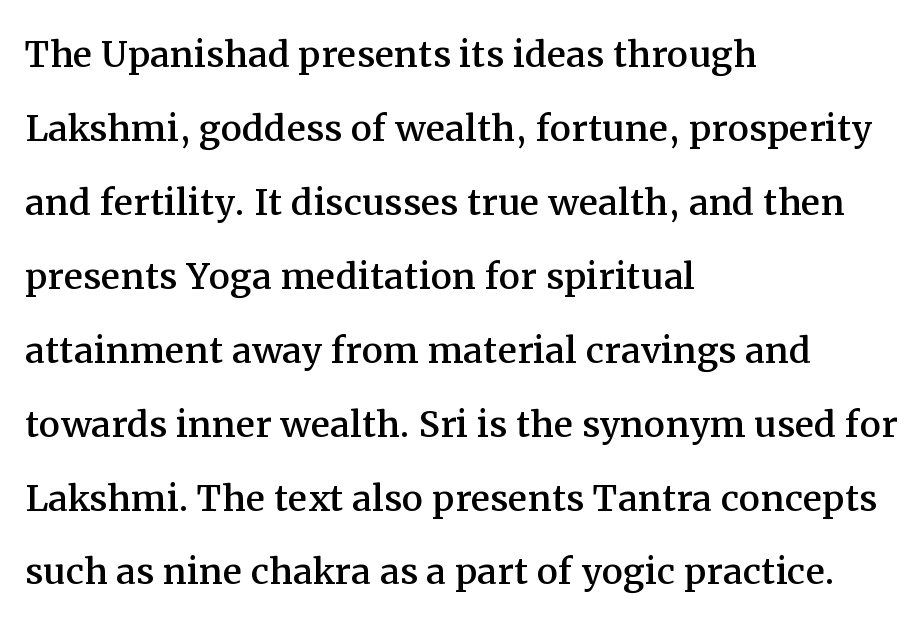
The leading is moderate, giving the passage an even texture. Varying glyph widths throughout — classic text-font behaviour. The typesetter chose a ragged-right arrangement here. Spacing between characters is what you'd get straight out of the box. A typesetter would mark this as roman, not italic. Yep, those are serifs on the letters.
